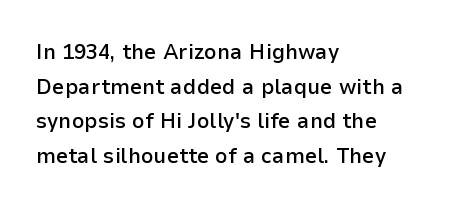
The font's upright variant was chosen for this text. Is the letter spacing exaggerated? No — it looks like the ordinary default. The face used here is a semibold: visibly heavier than regular, lighter than bold. Students, observe: this is what conventionally led text looks like. Every row of glyphs begins at an identical x-position on the left. Words float on clear page, feet unadorned.
